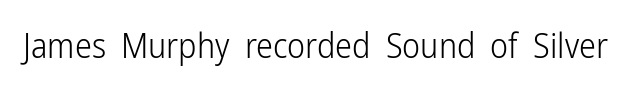
The image shows 34 px light, condensed sans-serif type, upright; set normal letter spacing, not underlined; low stroke contrast and a medium x-height.
